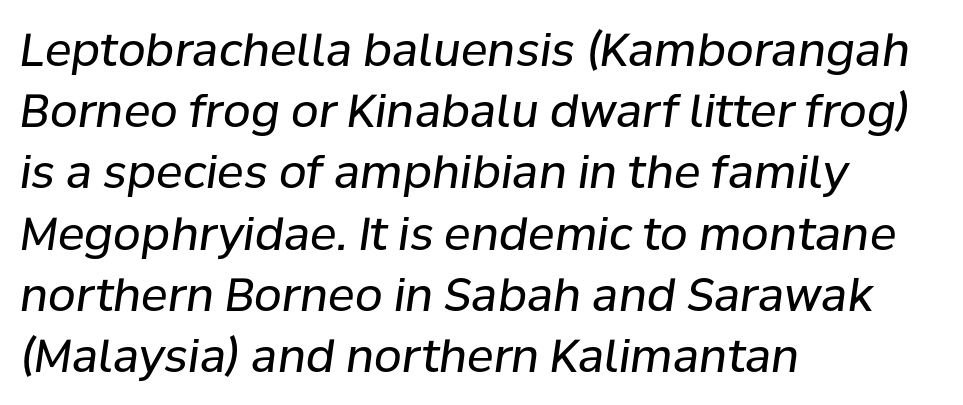
The image shows 45 px regular-weight type, italic (leaning right); set left-aligned, normal line spacing (1.36x), normal letter spacing, not underlined; low stroke contrast and a medium x-height.
